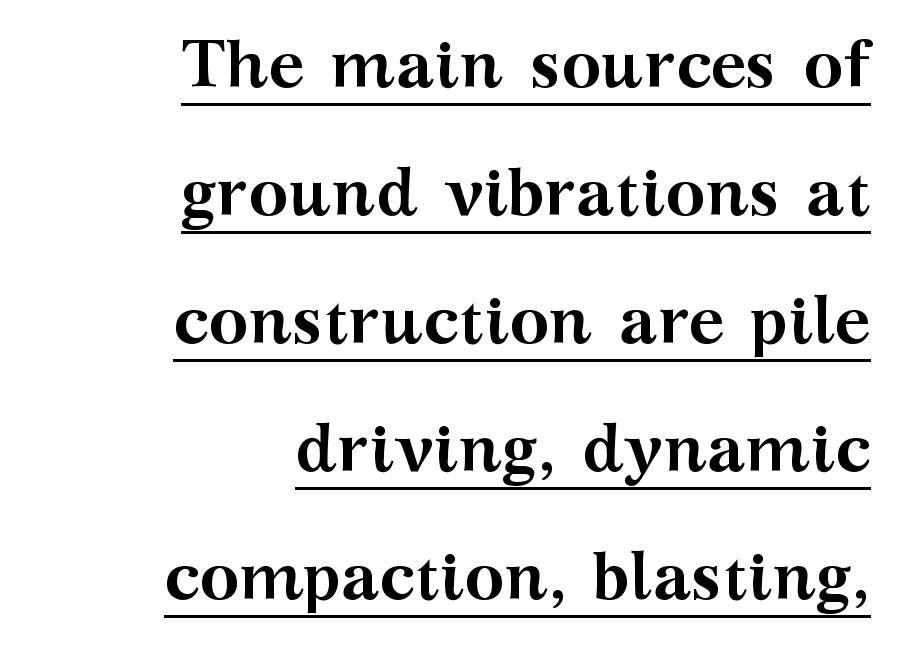
Q: Is the text bold? A: Yes.
Q: Is the text italic (slanted)? A: No, it is upright.
Q: Is the typeface a serif or a sans-serif typeface? A: Serif.
Q: Is the text underlined? A: Yes.
Q: How is the paragraph aligned? A: Right-aligned.
Q: Is the spacing between letters normal or unusually wide? A: Normal.
Q: Is the spacing between lines tight, normal or loose? A: Loose.
Q: Width (condensed, normal, or wide)? A: Wide.
Q: Stroke contrast? A: Medium.
Q: x-height? A: Medium.
Q: Monospaced? A: No.
